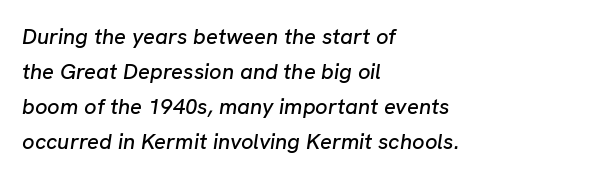
Emphasis-style slanted type is in use. Letters rest on an invisible, unmarked baseline. There is no visible air inserted between adjacent glyphs. Quick note: interline space is typical. The setting favours the left margin, as ordinary paragraphs usually do.
